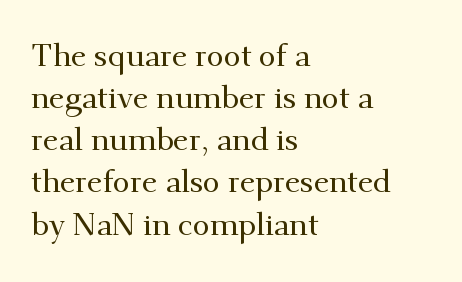
Does extra space separate the letters? No, they use regular spacing. No word sits above an underline. Look at the bottom of the vertical strokes: they flare into serifs here. Baseline-to-baseline distance is the conventional proportion of letter height.
